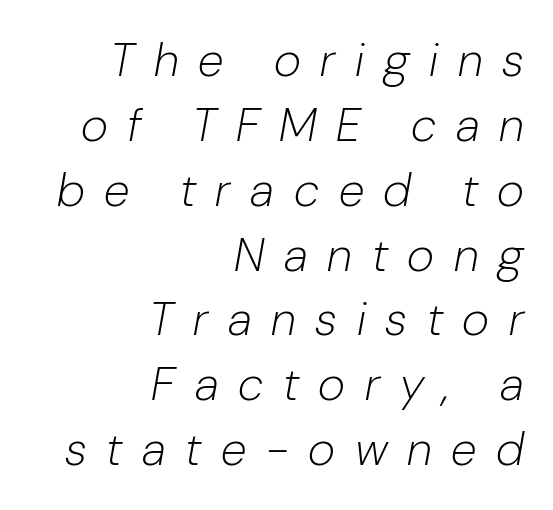
Q: Is the text bold? A: No.
Q: Is the text italic (slanted)? A: Yes, it leans right by about 10 degrees.
Q: Is the text underlined? A: No.
Q: How is the paragraph aligned? A: Right-aligned.
Q: Is the spacing between letters normal or unusually wide? A: Unusually wide.
Q: Is the spacing between lines tight, normal or loose? A: Normal.
Q: Width (condensed, normal, or wide)? A: Normal.
Q: Stroke contrast? A: Low.
Q: x-height? A: Medium.
Q: Monospaced? A: No.
